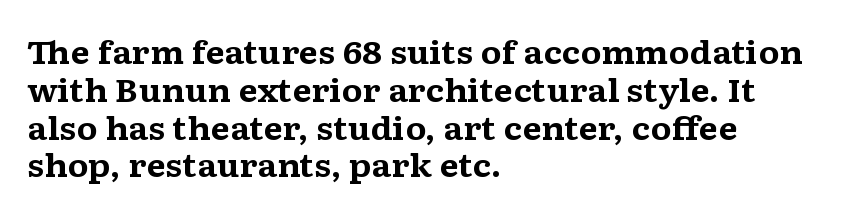
The image shows 31 px bold, wide serif type, upright; set left-aligned, line spacing 1.22x, normal letter spacing, not underlined; medium stroke contrast and a medium x-height.
